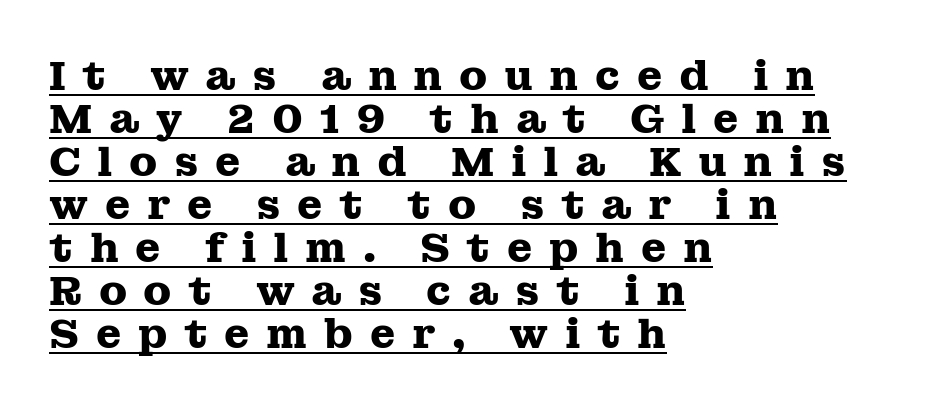
{"serif": "yes", "italic": "no", "bold": "yes", "weight": "heavy", "width": "wide", "stroke_contrast": "medium", "x_height": "medium", "monospaced": "no", "underline": "yes", "align": "left", "line_spacing": "tight", "line_spacing_ratio": 1.05, "letter_spacing": "wide", "letter_spacing_em": 0.4, "glyph_px": 41}
